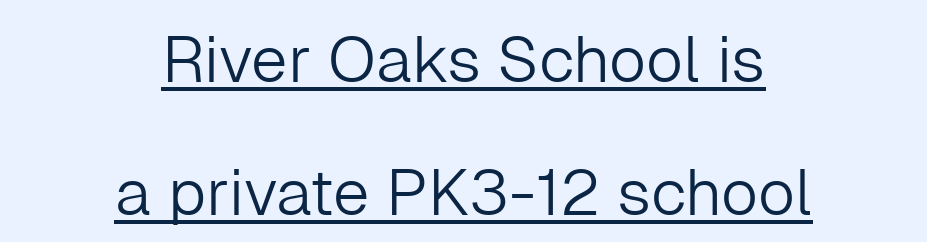
Q: Is the text bold? A: No.
Q: Is the text italic (slanted)? A: No, it is upright.
Q: Is the typeface a serif or a sans-serif typeface? A: Sans-serif.
Q: Is the text underlined? A: Yes.
Q: How is the paragraph aligned? A: Centered.
Q: Is the spacing between letters normal or unusually wide? A: Normal.
Q: Is the spacing between lines tight, normal or loose? A: Loose.
Q: Width (condensed, normal, or wide)? A: Normal.
Q: Stroke contrast? A: Low.
Q: x-height? A: Medium.
Q: Monospaced? A: No.
